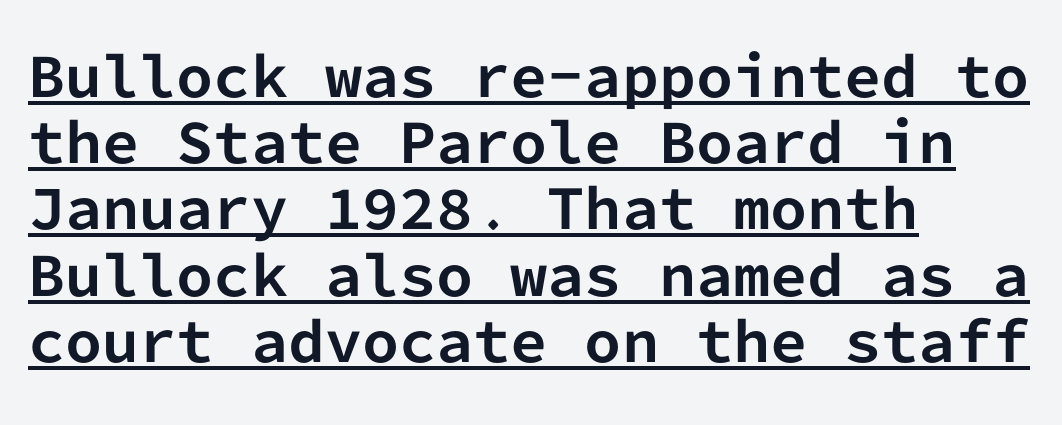
The image shows 53 px bold sans-serif type, upright, monospaced; set left-aligned, normal line spacing (1.25x), normal letter spacing, underlined; low stroke contrast and a medium x-height.
